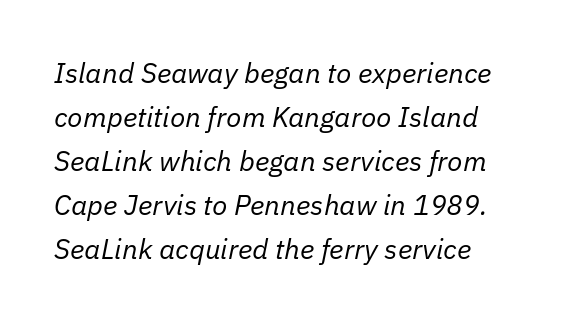
Q: Is the text bold? A: No.
Q: Is the text italic (slanted)? A: Yes, it leans right by about 11 degrees.
Q: Is the text underlined? A: No.
Q: How is the paragraph aligned? A: Left-aligned.
Q: Is the spacing between letters normal or unusually wide? A: Normal.
Q: Is the spacing between lines tight, normal or loose? A: Normal.
Q: Width (condensed, normal, or wide)? A: Normal.
Q: Stroke contrast? A: Low.
Q: x-height? A: Medium.
Q: Monospaced? A: No.
